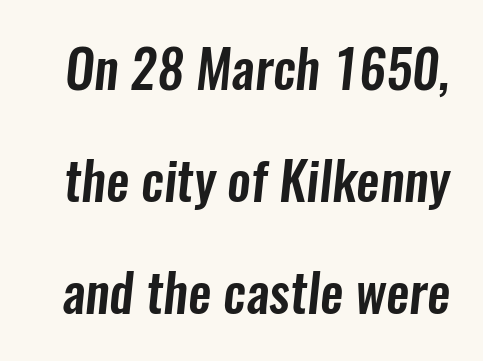
The image shows 52 px condensed sans-serif type; set loose line spacing (2.15x), normal letter spacing, not underlined; low stroke contrast and a medium x-height.
